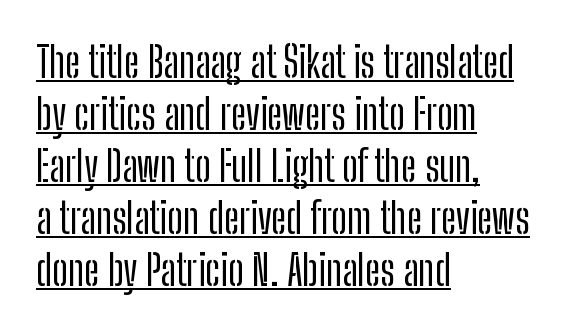
The image shows 42 px condensed sans-serif type, upright; set left-aligned, line spacing 1.24x, normal letter spacing, underlined; low stroke contrast and a medium x-height.
